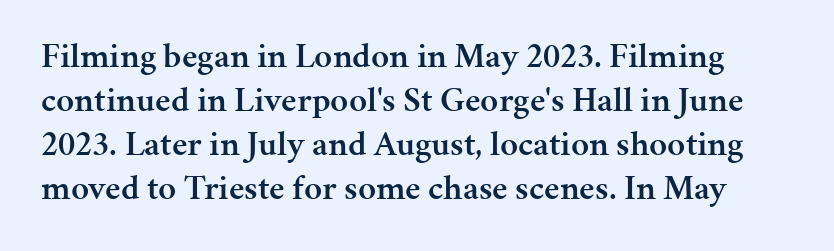
Interline gaps are of average width in this sample. Quick note: not italic, upright. The face used here is proportionally spaced, like ordinary book or web type. What kind of face is this? One with serifs. This is moderately heavy type, rendered in semibold. Only glyphs here, with clear space below each row.
